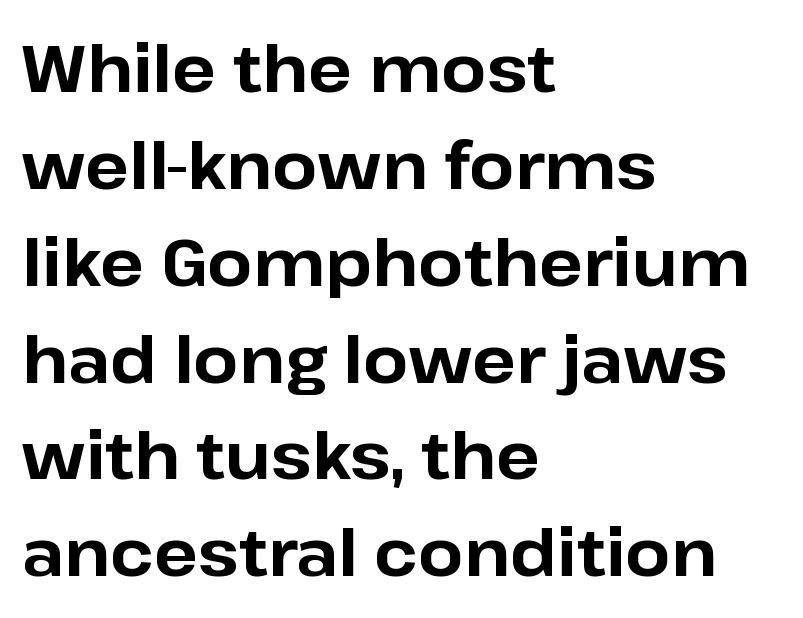
The image shows 65 px bold sans-serif type, upright; set left-aligned, normal line spacing (1.49x), normal letter spacing, not underlined; low stroke contrast and a medium x-height.
